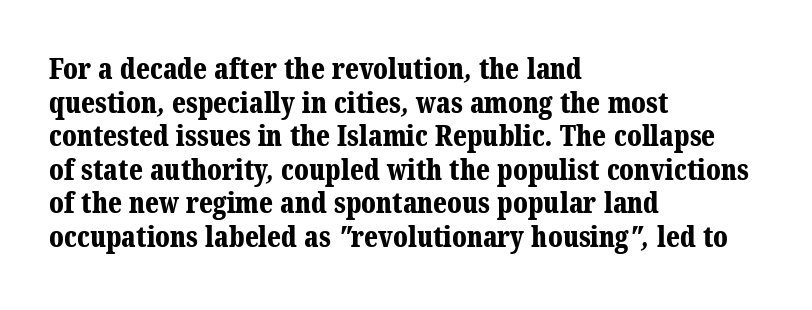
{"serif": "yes", "bold": "yes", "weight": "bold", "width": "normal", "stroke_contrast": "medium", "x_height": "medium", "monospaced": "no", "underline": "no", "align": "left", "line_spacing_ratio": 1.2, "letter_spacing": "normal", "letter_spacing_em": 0.0, "glyph_px": 28}
